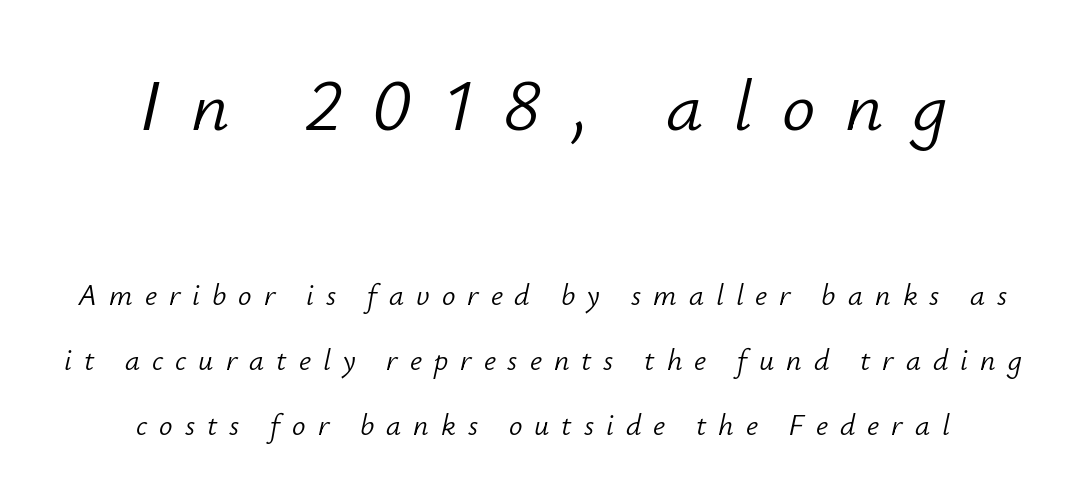
Q: Is the text bold? A: No.
Q: Is the text italic (slanted)? A: Yes, it leans right by about 12 degrees.
Q: Is the text underlined? A: No.
Q: How is the paragraph aligned? A: Centered.
Q: Is the spacing between letters normal or unusually wide? A: Unusually wide.
Q: Is the spacing between lines tight, normal or loose? A: Loose.
Q: Which block of text is set in a larger size, the first (top) or the second (bottom)? A: The first (top) one.
Q: Width (condensed, normal, or wide)? A: Normal.
Q: Stroke contrast? A: Low.
Q: x-height? A: Small.
Q: Monospaced? A: No.
